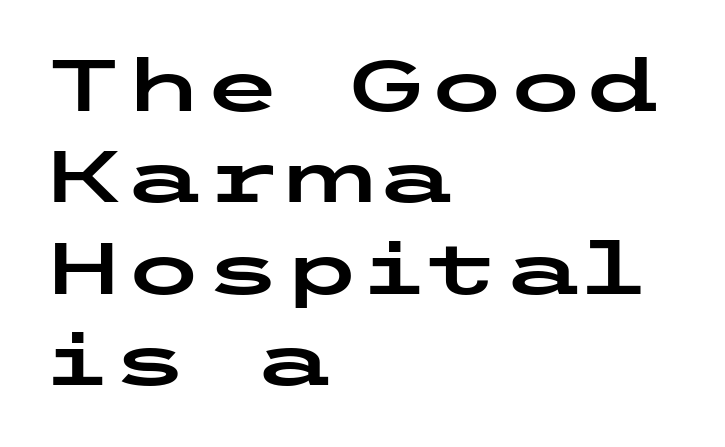
The image shows 72 px wide sans-serif type, upright; set left-aligned, normal line spacing (1.27x), normal letter spacing, not underlined; low stroke contrast and a medium x-height.
